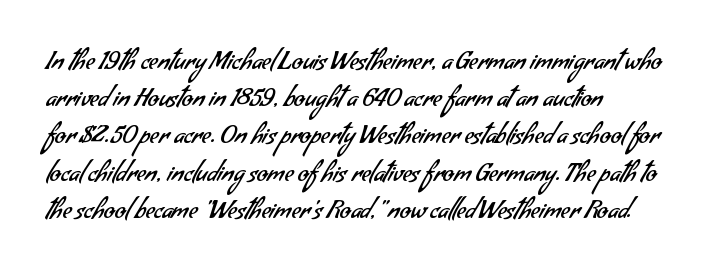
Lines of text with bare space underneath. Reading down the column, the eye jumps a familiar distance to each next line. Weight: not bold — regular or lighter. You could call the tracking neutral — neither tight nor loose. This sample is left-justified, so line endings fall wherever the words run out.
